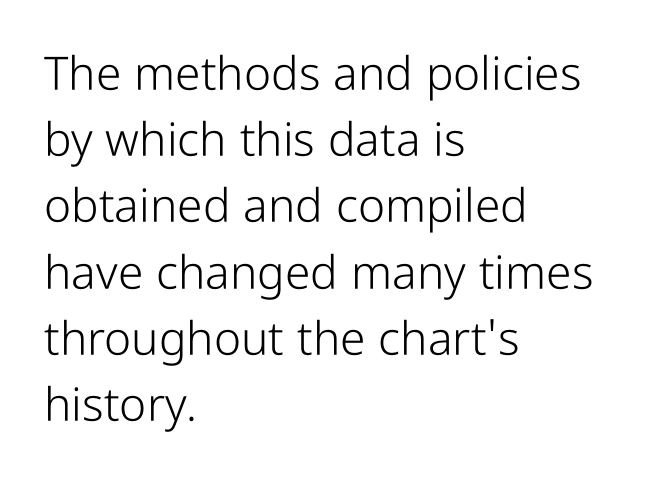
{"serif": "no", "italic": "no", "bold": "no", "weight": "light", "width": "condensed", "stroke_contrast": "low", "x_height": "medium", "monospaced": "no", "underline": "no", "align": "left", "line_spacing": "normal", "line_spacing_ratio": 1.44, "letter_spacing": "normal", "letter_spacing_em": 0.0, "glyph_px": 46}
